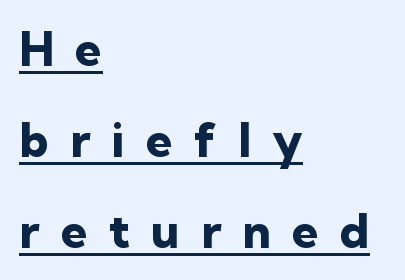
Think of a printed novel: that variable character pitch is what you see here. Notice how thick the strokes are: this is what a full bold looks like. The text block is weighted toward the left margin, trailing off unevenly rightward. Examine the stroke ends and you'll find no serifs. A baseline rule has been typeset under these characters.
